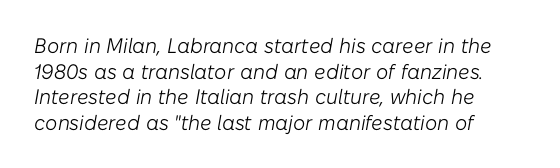
The image shows 21 px text type, italic (leaning right); set left-aligned, line spacing 1.22x, normal letter spacing, not underlined.
